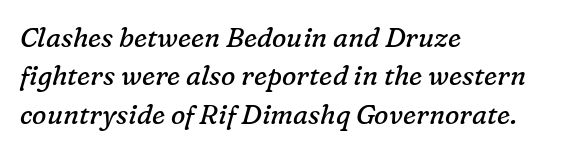
The text block is weighted toward the left margin, trailing off unevenly rightward. Characters follow at the spacing the type designer built in. What's the leading like? Ordinary, nothing unusual. Is the type heavy? It reads as light-to-regular instead. This is oblique type, the kind used for emphasis or titles. The foot of each line stays bare and open.
